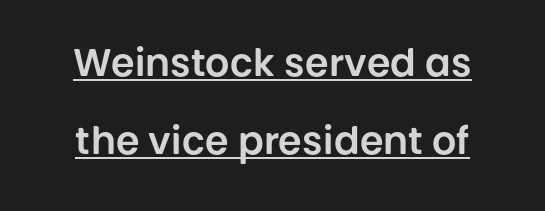
The image shows 38 px sans-serif type, upright; set loose line spacing (2.05x), normal letter spacing, underlined; low stroke contrast and a large x-height.
